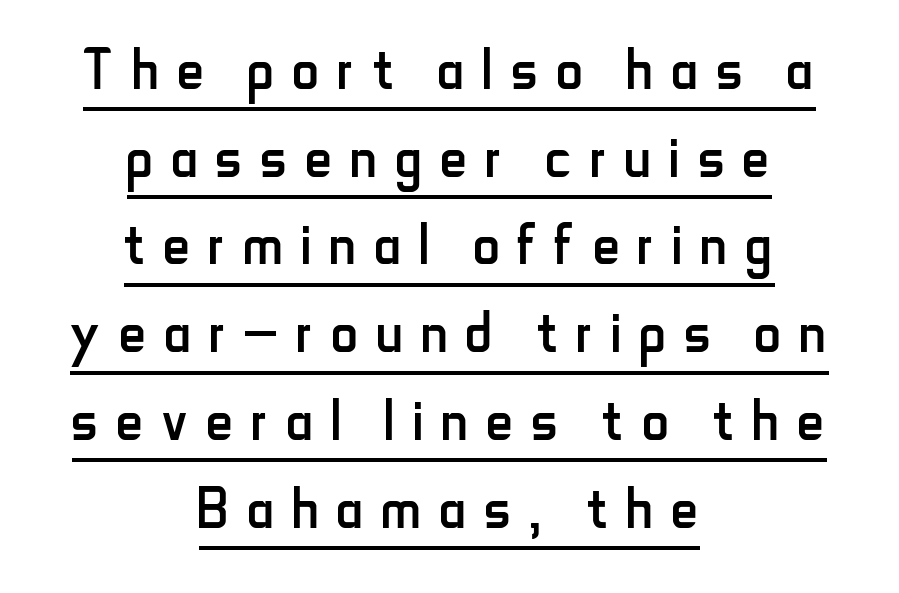
The image shows 75 px regular-weight, condensed sans-serif type, upright; set centered, line spacing 1.17x, unusually wide letter spacing (+0.24 em), underlined; low stroke contrast and a small x-height.
